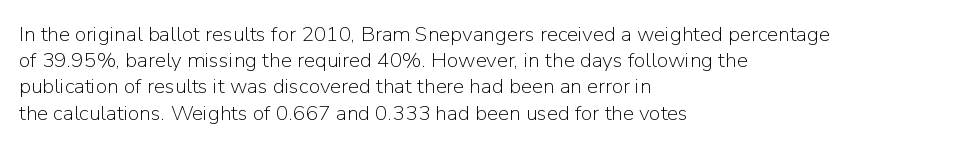
Does extra space separate the letters? No, they use regular spacing. Layout note: lines flush left. The area under the type is left untouched. This reads as an unemphasized weight, regular at the heaviest. This is roman type, the default non-slanted kind. Vertical spacing — default.
